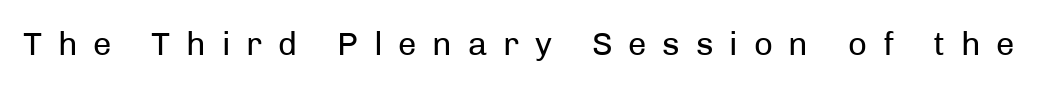
The image shows 33 px regular-weight sans-serif type, upright; set unusually wide letter spacing (+0.48 em), not underlined; low stroke contrast and a medium x-height.
